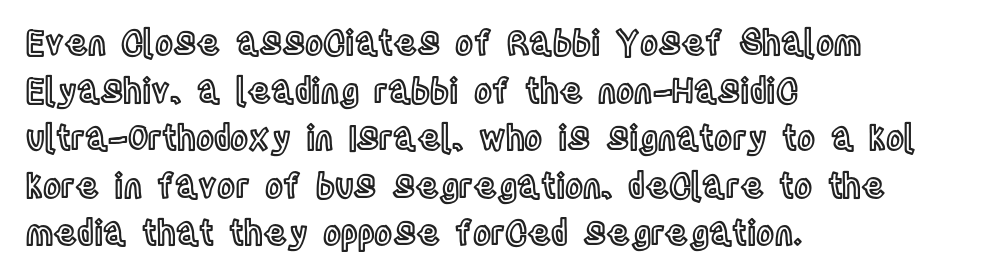
The image shows 34 px condensed type, upright; set left-aligned, normal line spacing (1.4x), normal letter spacing, not underlined; a large x-height.
